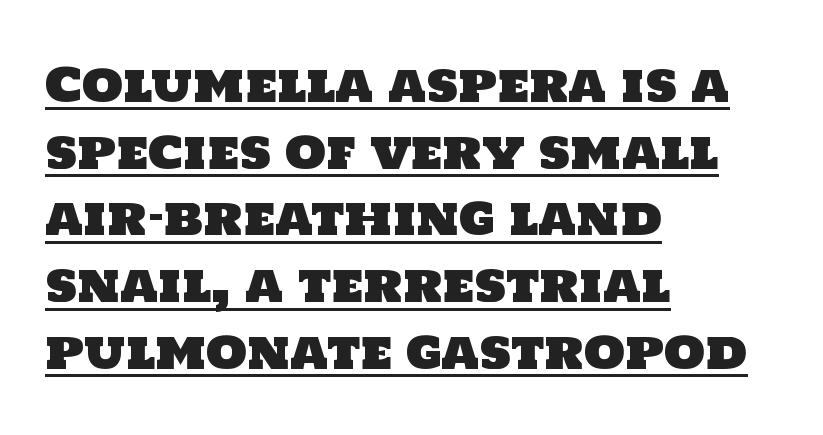
The image shows 47 px sans-serif type; set left-aligned, normal line spacing (1.42x), normal letter spacing, underlined; low stroke contrast and a large x-height.
